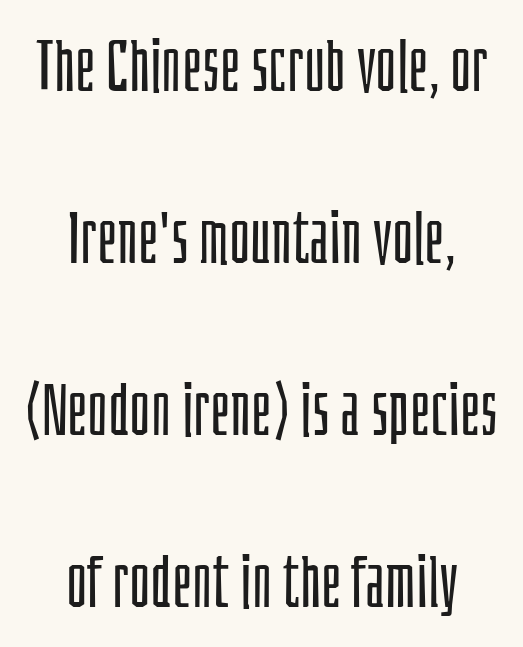
{"serif": "no", "italic": "no", "bold": "no", "weight": "light", "width": "condensed", "stroke_contrast": "low", "x_height": "large", "monospaced": "no", "underline": "no", "align": "center", "line_spacing": "loose", "line_spacing_ratio": 2.39, "letter_spacing": "normal", "letter_spacing_em": 0.0, "glyph_px": 72}
